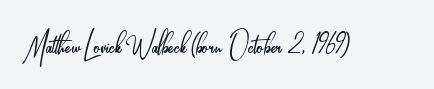
Q: Is the text bold? A: No.
Q: Is the text italic (slanted)? A: Yes.
Q: Is the typeface a serif or a sans-serif typeface? A: Sans-serif.
Q: Is the text underlined? A: No.
Q: Is the spacing between letters normal or unusually wide? A: Normal.
Q: Width (condensed, normal, or wide)? A: Condensed.
Q: Stroke contrast? A: Low.
Q: x-height? A: Small.
Q: Monospaced? A: No.
